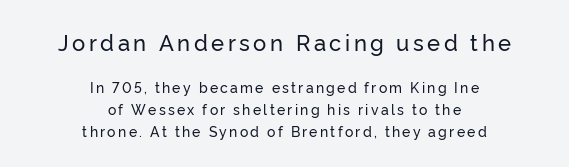
The image shows 22 px text type, upright; set centered, normal line spacing (1.57x), not underlined; the first (top) block is 1.57x larger.
